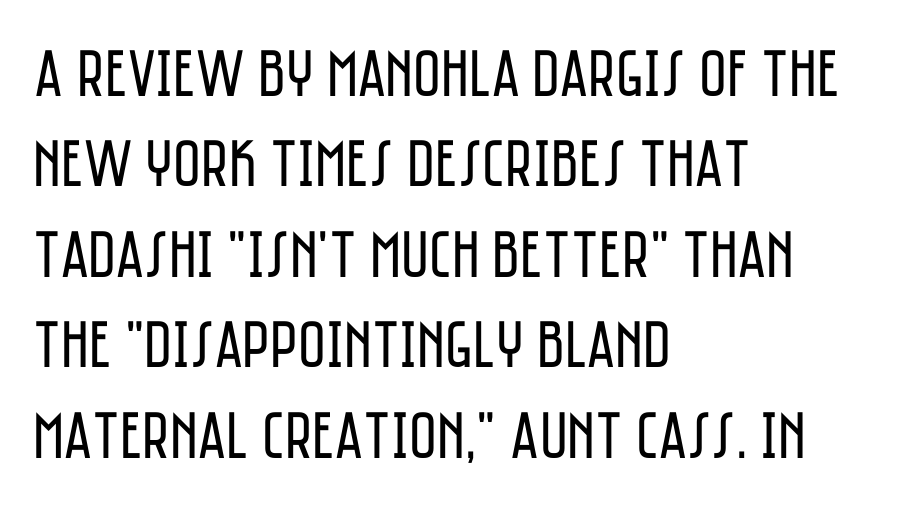
Characters follow at the spacing the type designer built in. These lines are rendered in a variable-pitch font. This is not heavy type; no bold has been used. The typesetter chose a ragged-right arrangement here. This sample keeps an unexceptional amount of space between lines. The words here are not underlined.
